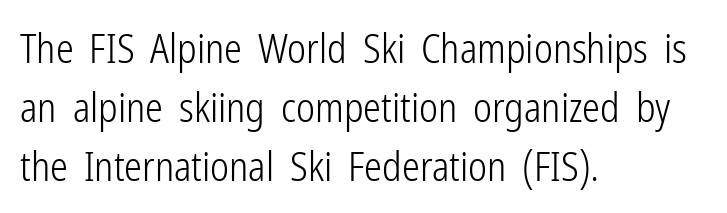
Q: Is the text bold? A: No.
Q: Is the text italic (slanted)? A: No, it is upright.
Q: Is the typeface a serif or a sans-serif typeface? A: Sans-serif.
Q: Is the text underlined? A: No.
Q: How is the paragraph aligned? A: Left-aligned.
Q: Is the spacing between letters normal or unusually wide? A: Normal.
Q: Is the spacing between lines tight, normal or loose? A: Normal.
Q: Width (condensed, normal, or wide)? A: Condensed.
Q: Stroke contrast? A: Low.
Q: x-height? A: Medium.
Q: Monospaced? A: No.
